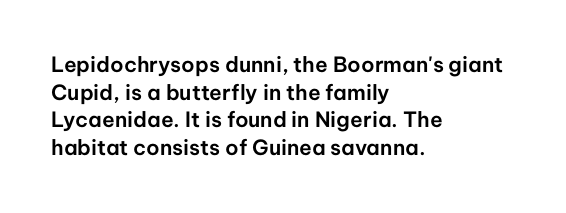
{"italic": "no", "underline": "no", "align": "left", "line_spacing": "normal", "line_spacing_ratio": 1.32, "letter_spacing": "normal", "letter_spacing_em": 0.0, "glyph_px": 21}
